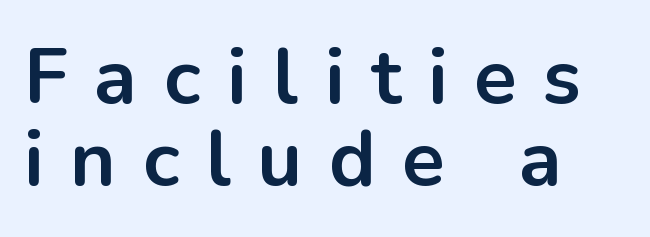
Q: Is the text bold? A: Yes.
Q: Is the text italic (slanted)? A: No, it is upright.
Q: Is the typeface a serif or a sans-serif typeface? A: Sans-serif.
Q: Is the text underlined? A: No.
Q: How is the paragraph aligned? A: Left-aligned.
Q: Is the spacing between letters normal or unusually wide? A: Unusually wide.
Q: Is the spacing between lines tight, normal or loose? A: Tight.
Q: Width (condensed, normal, or wide)? A: Normal.
Q: Stroke contrast? A: Low.
Q: x-height? A: Medium.
Q: Monospaced? A: No.
